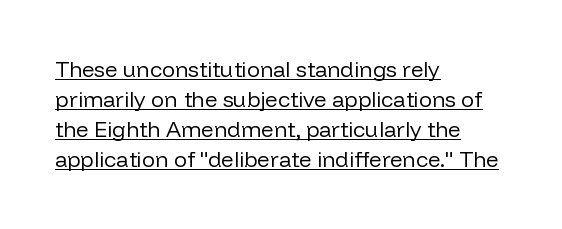
The image shows 22 px text type, upright; set left-aligned, normal line spacing (1.37x), normal letter spacing, underlined.
